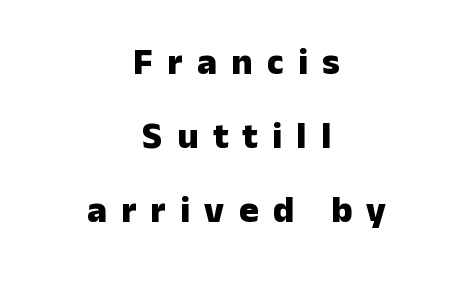
{"serif": "no", "italic": "no", "bold": "yes", "weight": "heavy", "width": "normal", "stroke_contrast": "low", "x_height": "medium", "monospaced": "no", "underline": "no", "align": "center", "line_spacing": "loose", "line_spacing_ratio": 2.0, "letter_spacing": "wide", "letter_spacing_em": 0.39, "glyph_px": 37}
